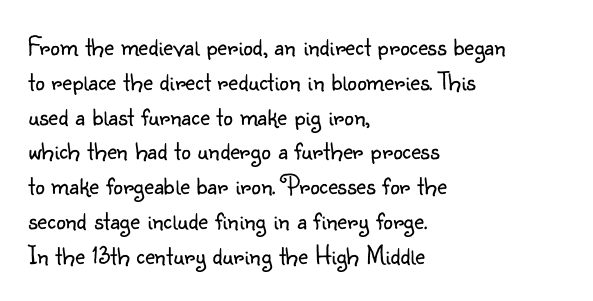
Q: Is the text bold? A: No.
Q: Is the text italic (slanted)? A: No, it is upright.
Q: Is the text underlined? A: No.
Q: How is the paragraph aligned? A: Left-aligned.
Q: Is the spacing between letters normal or unusually wide? A: Normal.
Q: Is the spacing between lines tight, normal or loose? A: Normal.
